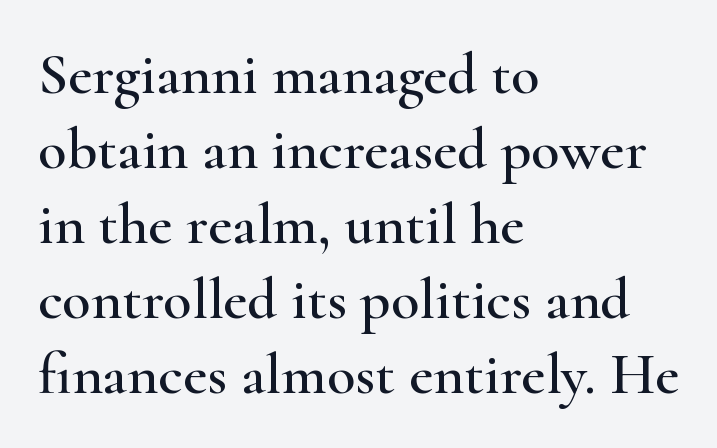
{"serif": "yes", "italic": "no", "width": "wide", "stroke_contrast": "high", "x_height": "small", "monospaced": "no", "underline": "no", "align": "left", "line_spacing": "normal", "line_spacing_ratio": 1.27, "letter_spacing": "normal", "letter_spacing_em": 0.0, "glyph_px": 59}
